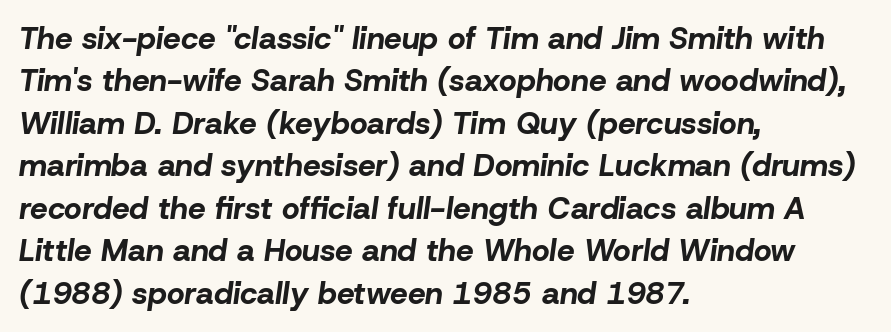
Q: Is the text bold? A: Yes.
Q: Is the text italic (slanted)? A: Yes, it leans right by about 8 degrees.
Q: Is the text underlined? A: No.
Q: How is the paragraph aligned? A: Left-aligned.
Q: Is the spacing between letters normal or unusually wide? A: Normal.
Q: Is the spacing between lines tight, normal or loose? A: Normal.
Q: Width (condensed, normal, or wide)? A: Normal.
Q: Stroke contrast? A: Low.
Q: x-height? A: Medium.
Q: Monospaced? A: No.
